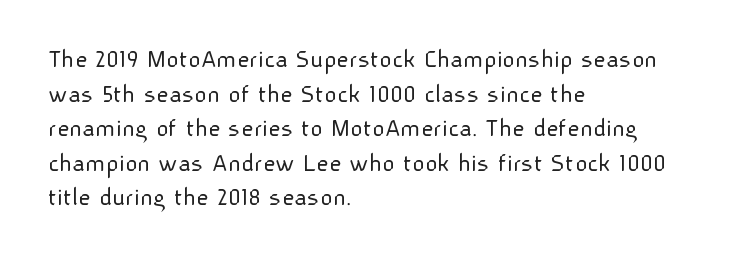
The image shows 27 px text type, upright; set left-aligned, normal line spacing (1.28x), normal letter spacing, not underlined.
